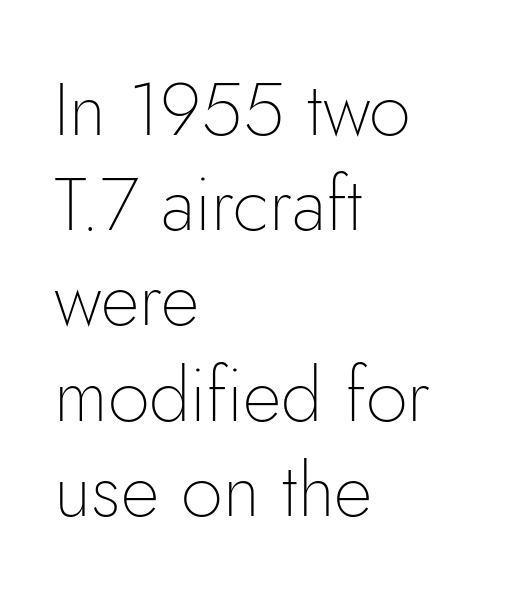
Descenders are the only things crossing below the line. Does the leading feel generous? No, just average. The letters carry no serifs — their stems end cleanly without finishing strokes. It's the straight-up-and-down kind of type. Proportional: the letters do not fall into vertical columns. The rendering anchors every line to the left-hand side.
